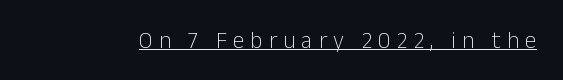
Has an underline been added? It has. Someone cranked the tracking dial way up on this one. Is there any slant? The stems are plumb. Weight class: somewhere from thin through regular.
